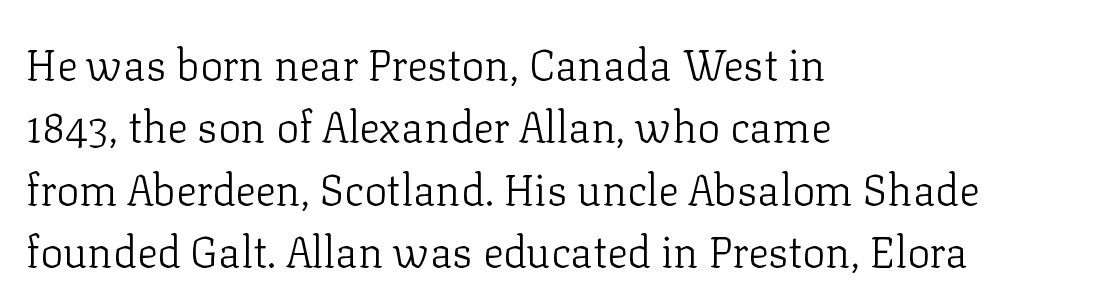
The image shows 43 px light serif type, upright; set left-aligned, normal line spacing (1.45x), normal letter spacing, not underlined; low stroke contrast and a medium x-height.
